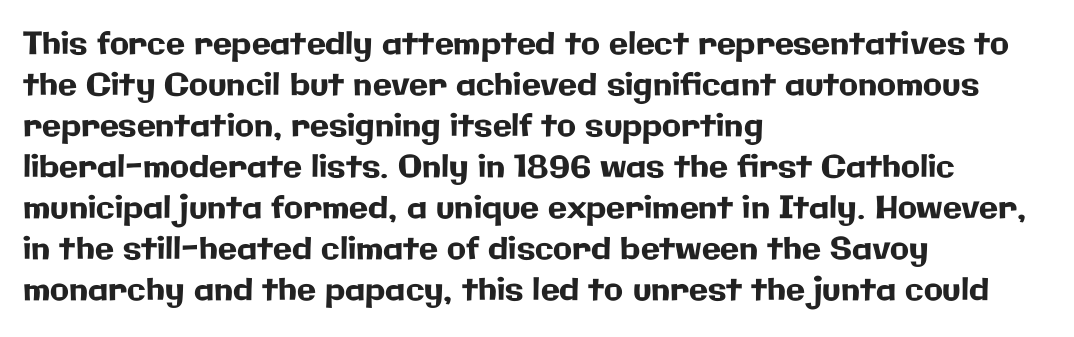
Proportional: the letters do not fall into vertical columns. The type family on display is of the sans-serif kind. Vertically, the passage feels balanced, rows spaced as you'd expect. The type sits square on the baseline with zero lean. Between one letter and the next there's only the usual sliver of space. In CSS terms this would be text-align: left.
